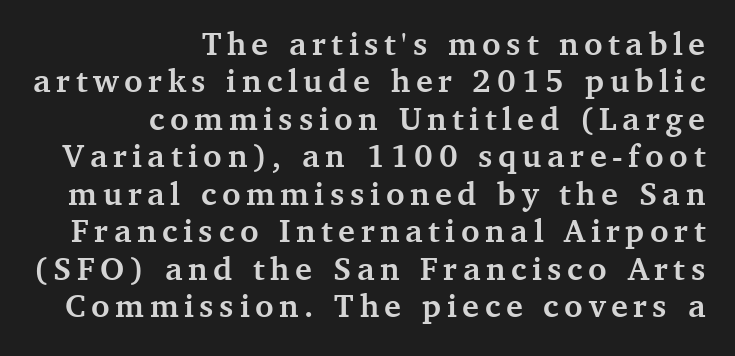
Q: Is the text bold? A: Yes.
Q: Is the text italic (slanted)? A: No, it is upright.
Q: Is the typeface a serif or a sans-serif typeface? A: Serif.
Q: Is the text underlined? A: No.
Q: How is the paragraph aligned? A: Right-aligned.
Q: Width (condensed, normal, or wide)? A: Normal.
Q: Stroke contrast? A: Medium.
Q: x-height? A: Medium.
Q: Monospaced? A: No.
